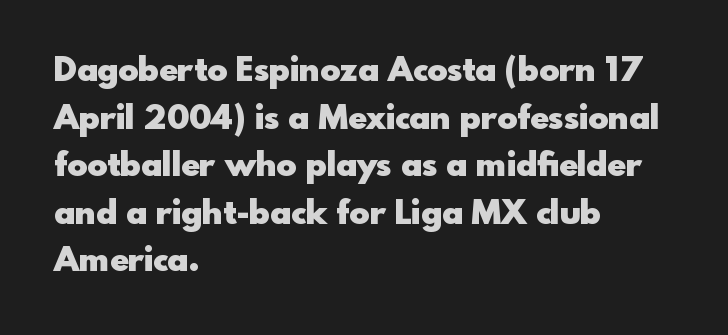
Stroke thickness is high; the sample reads as a true bold. Nothing sits at the stroke ends, so this counts as sans-serif. A student would call this left alignment; a typographer would say flush left, rag right. Does extra space separate the letters? No, they use regular spacing.
